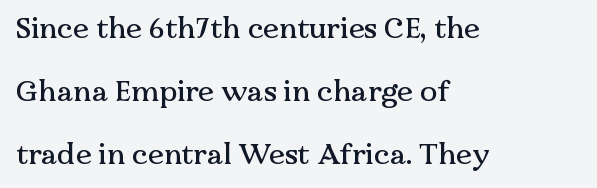
The image shows 29 px serif type, upright; set left-aligned, loose line spacing (2.17x), normal letter spacing, not underlined; medium stroke contrast and a medium x-height.
